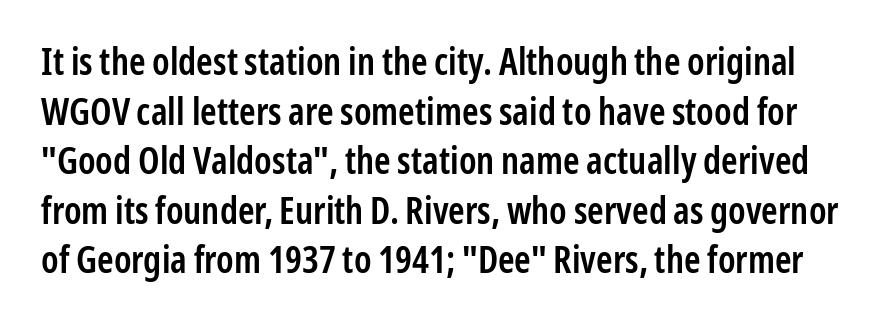
The image shows 37 px semibold, condensed sans-serif type, upright; set normal line spacing (1.34x), normal letter spacing, not underlined; low stroke contrast and a medium x-height.
